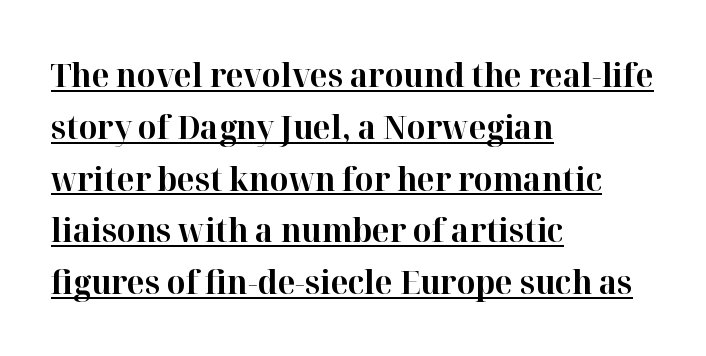
The image shows 33 px bold serif type, upright; set left-aligned, normal line spacing (1.57x), normal letter spacing, underlined; high stroke contrast and a medium x-height.
